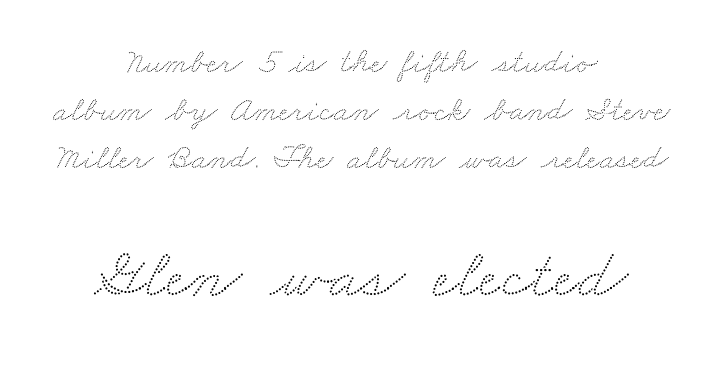
Varying glyph widths throughout — classic text-font behaviour. Letter spacing: default. The lower block of text is set noticeably larger than the block above it. Visually the block forms a symmetrical silhouette, jagged on both flanks.
